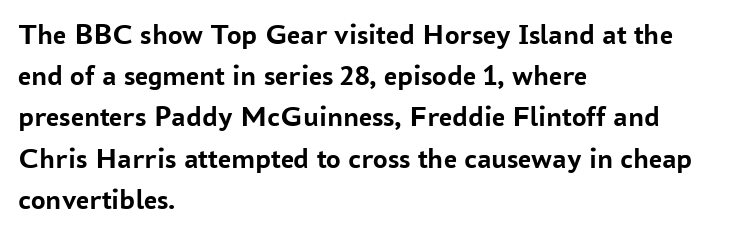
Does the leading feel generous? No, just average. Is this a fixed-width face? No — the glyphs have proportional, varying widths. Decoration check: the copy has no underline. Which margin do the lines hug? The left one — the right edge is uneven.
